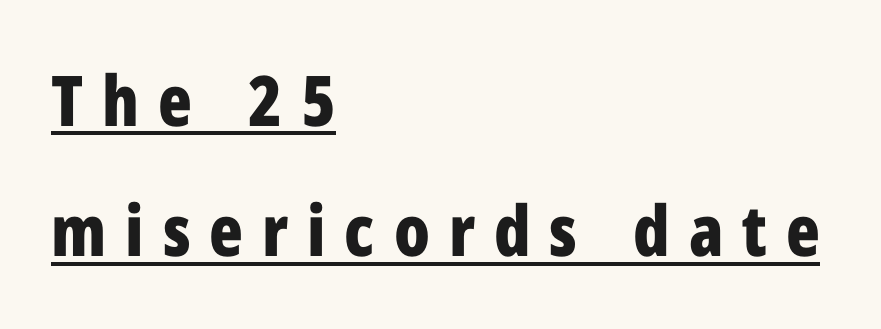
The letters carry no serifs — their stems end cleanly without finishing strokes. Weight: bold. Does the lettering tilt? It doesn't — this is upright. Notice how a bar underscores the lettering throughout. The compositor pushed each line to the left boundary. These lines are rendered in a variable-pitch font.
